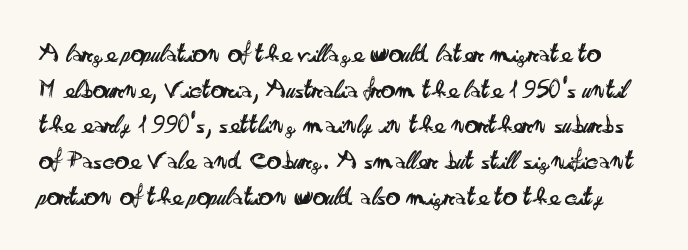
The image shows 27 px text type, upright; set normal line spacing (1.32x), normal letter spacing, not underlined.
